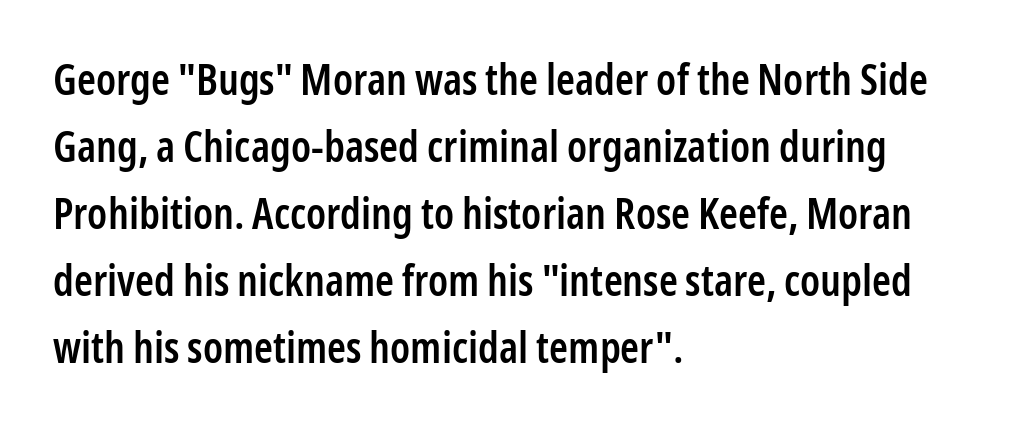
These lines sit exactly where default settings would place them. The gap between lines stays unmarked. This sample uses a sans-serif face. The lettering holds an erect, upright posture throughout. Weight check: semibold — heavier than regular, not quite bold. Inter-character spacing is left at the font's built-in metrics.
